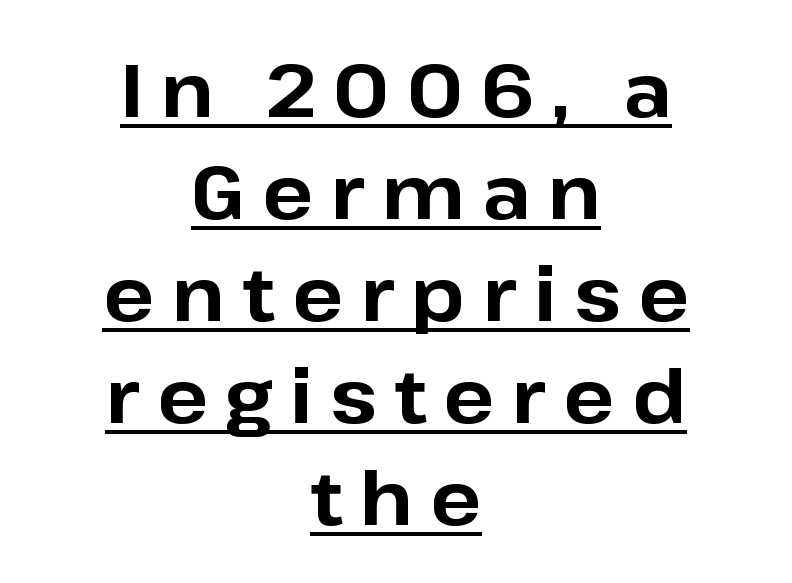
Q: Is the text bold? A: Yes.
Q: Is the text italic (slanted)? A: No, it is upright.
Q: Is the typeface a serif or a sans-serif typeface? A: Sans-serif.
Q: Is the text underlined? A: Yes.
Q: How is the paragraph aligned? A: Centered.
Q: Is the spacing between letters normal or unusually wide? A: Unusually wide.
Q: Is the spacing between lines tight, normal or loose? A: Normal.
Q: Width (condensed, normal, or wide)? A: Normal.
Q: Stroke contrast? A: Low.
Q: x-height? A: Medium.
Q: Monospaced? A: No.
